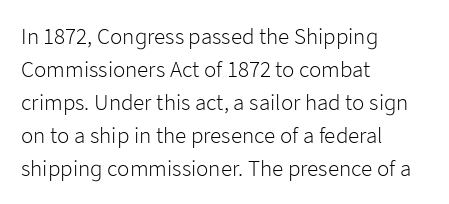
{"italic": "no", "bold": "no", "underline": "no", "align": "left", "line_spacing": "normal", "line_spacing_ratio": 1.43, "letter_spacing": "normal", "letter_spacing_em": 0.0, "glyph_px": 23}
